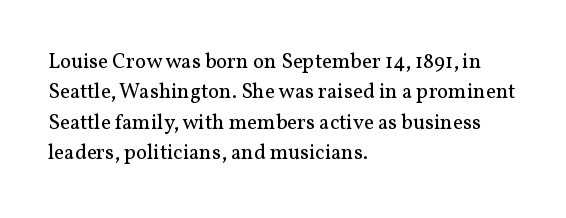
Q: Is the text bold? A: No.
Q: Is the text italic (slanted)? A: No, it is upright.
Q: Is the text underlined? A: No.
Q: How is the paragraph aligned? A: Left-aligned.
Q: Is the spacing between letters normal or unusually wide? A: Normal.
Q: Is the spacing between lines tight, normal or loose? A: Normal.
